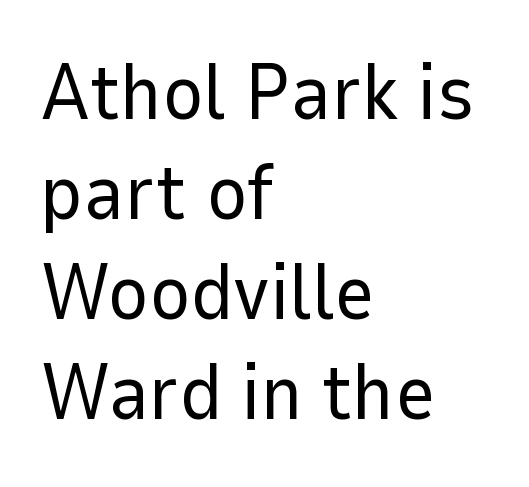
Q: Is the text bold? A: No.
Q: Is the text italic (slanted)? A: No, it is upright.
Q: Is the typeface a serif or a sans-serif typeface? A: Sans-serif.
Q: Is the text underlined? A: No.
Q: How is the paragraph aligned? A: Left-aligned.
Q: Is the spacing between letters normal or unusually wide? A: Normal.
Q: Is the spacing between lines tight, normal or loose? A: Normal.
Q: Width (condensed, normal, or wide)? A: Normal.
Q: Stroke contrast? A: Low.
Q: x-height? A: Medium.
Q: Monospaced? A: No.
